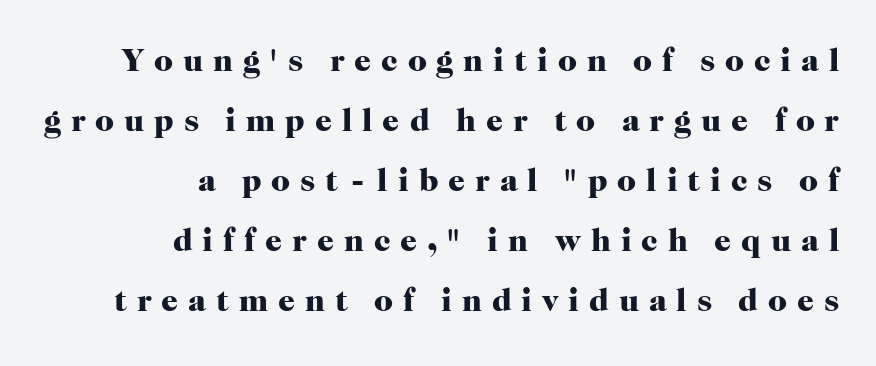
The image shows 33 px heavy serif type, upright; set right-aligned, line spacing 1.82x, unusually wide letter spacing (+0.3 em), not underlined; high stroke contrast and a medium x-height.
